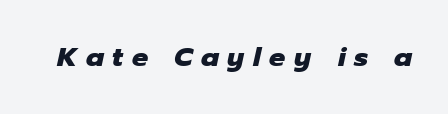
When letters slant like this, we call the style italic. Unmarked baselines from the first word to the last. Weight check: bold — yes, fully. Substantial extra tracking has been applied to these lines.
